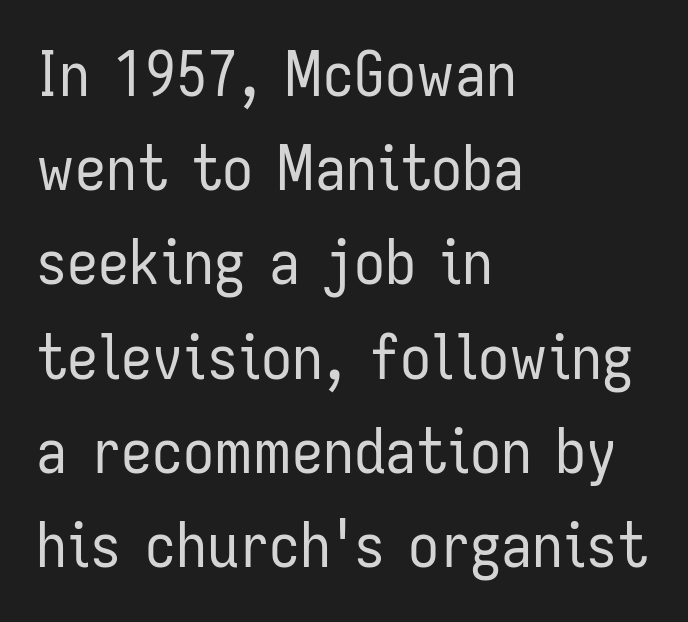
{"serif": "no", "italic": "no", "bold": "no", "weight": "regular", "width": "condensed", "stroke_contrast": "low", "x_height": "medium", "monospaced": "no", "underline": "no", "align": "left", "line_spacing": "normal", "line_spacing_ratio": 1.52, "letter_spacing": "normal", "letter_spacing_em": 0.0, "glyph_px": 62}
